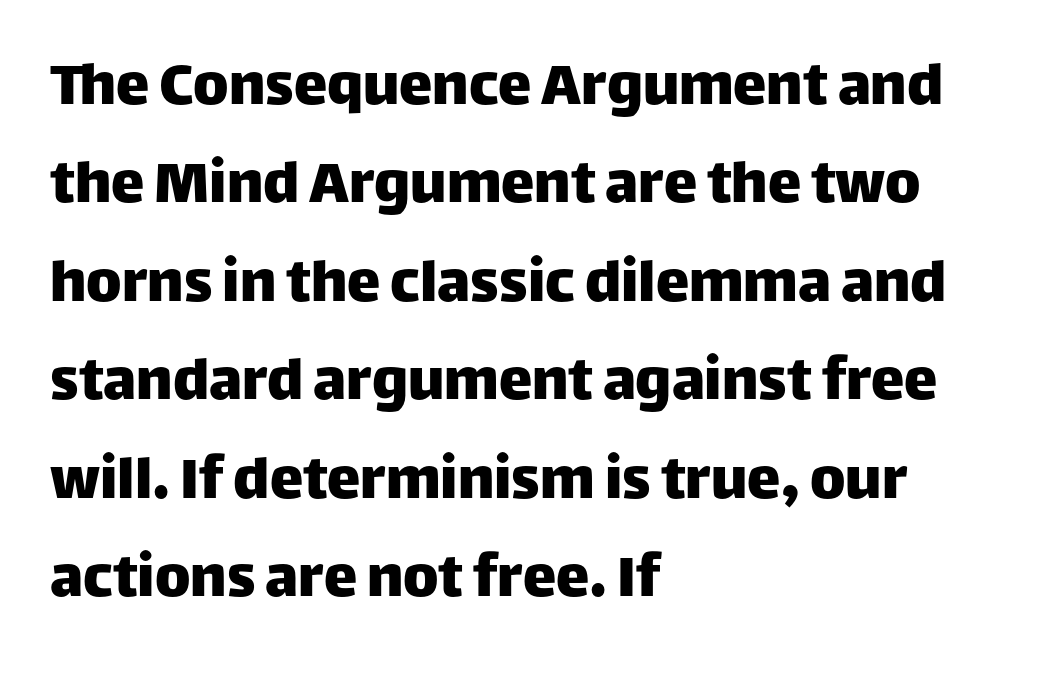
This is roman type, the default non-slanted kind. The baseline area is clear. The paragraph shown leans on its left margin. Each letter keeps its own natural width here, so spacing adapts to shape. Inter-character spacing is left at the font's built-in metrics. Line spacing here is normal.
